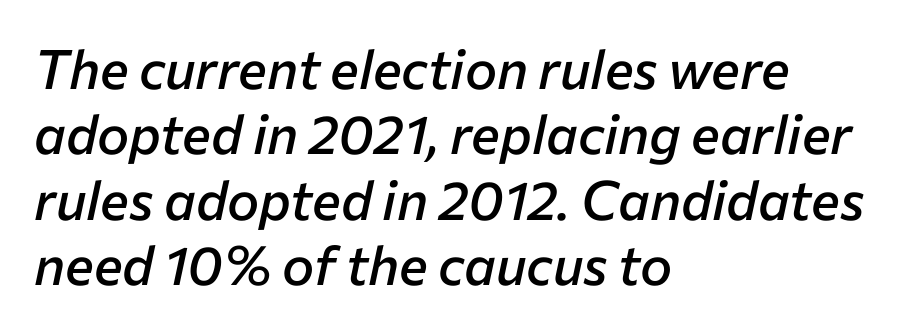
{"italic": "yes", "lean": "right", "slant_degrees": 12, "bold": "semi", "weight": "semibold", "width": "normal", "stroke_contrast": "low", "x_height": "medium", "monospaced": "no", "underline": "no", "align": "left", "line_spacing_ratio": 1.21, "letter_spacing": "normal", "letter_spacing_em": 0.0, "glyph_px": 54}
